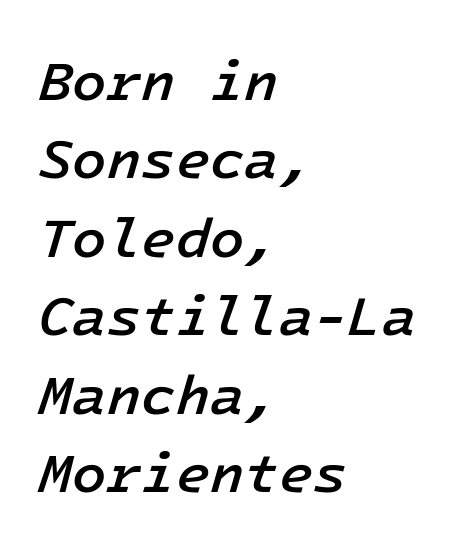
The image shows 56 px semibold type, italic (leaning right); set left-aligned, normal line spacing (1.4x), normal letter spacing, not underlined; low stroke contrast and a medium x-height.
